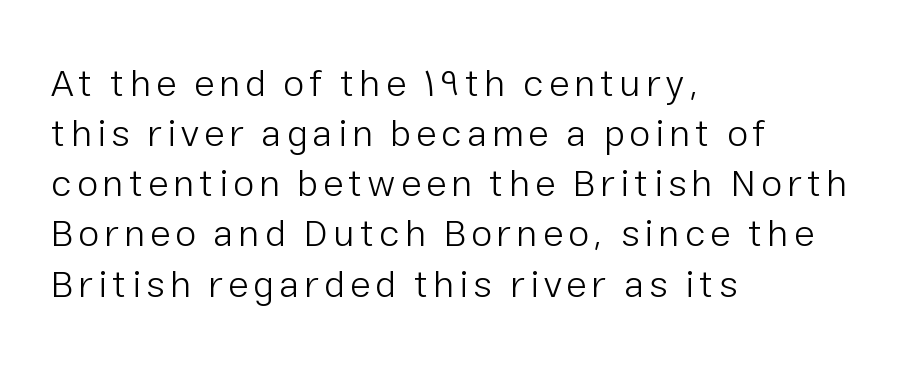
Looks like regular typesetting: each glyph gets only the width it needs. Vertical spacing — default. The passage shown is not underscored anywhere. The typography opts for an upright posture over an oblique one. The paragraph has a hard left edge and a soft right edge. Nothing heavy about these letters — not bold at all.
